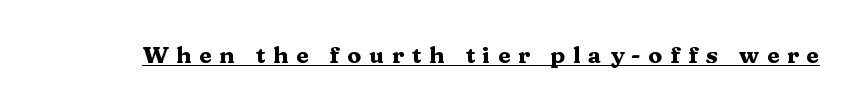
No italicization has been applied; the sample stays upright. What weight is shown? A full bold with thick strokes. Every word sits above its own underline. This sample uses expanded letter spacing, leaving extra air between glyphs.
